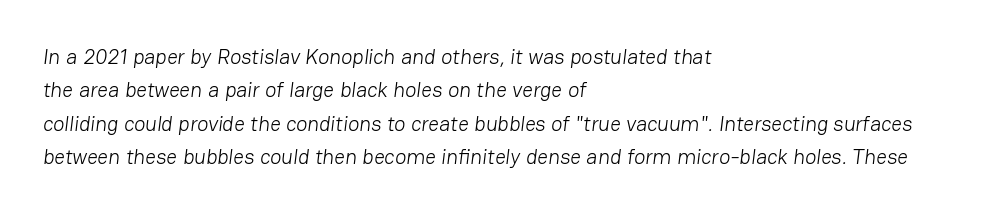
Check under the words: just untouched page. This sample uses plain, unmodified letter spacing. The compositor pushed each line to the left boundary. Nothing heavy about these letters — not bold at all.
